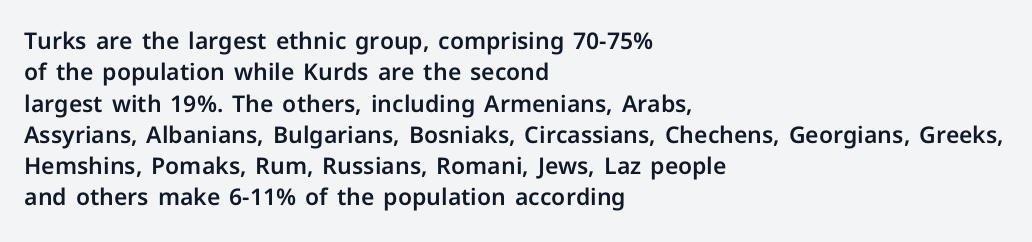
{"italic": "no", "underline": "no", "align": "left", "line_spacing": "normal", "line_spacing_ratio": 1.36, "letter_spacing": "normal", "letter_spacing_em": 0.0, "glyph_px": 23}
